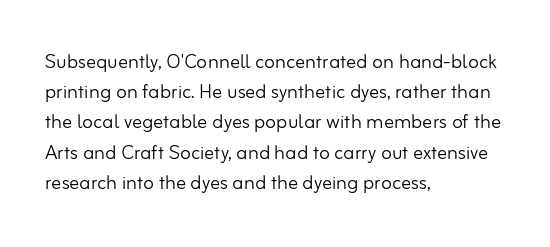
Q: Is the text bold? A: No.
Q: Is the text italic (slanted)? A: No, it is upright.
Q: Is the text underlined? A: No.
Q: How is the paragraph aligned? A: Left-aligned.
Q: Is the spacing between letters normal or unusually wide? A: Normal.
